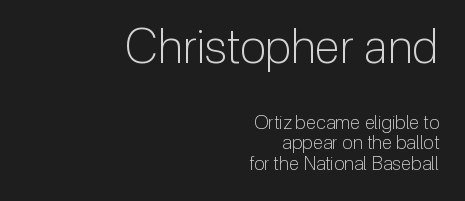
{"serif": "no", "italic": "no", "bold": "no", "weight": "light", "width": "normal", "stroke_contrast": "low", "x_height": "medium", "monospaced": "no", "underline": "no", "align": "right", "line_spacing": "tight", "line_spacing_ratio": 1.07, "letter_spacing": "normal", "letter_spacing_em": 0.0, "larger_block": "first", "size_ratio": 2.47, "glyph_px": 47}
